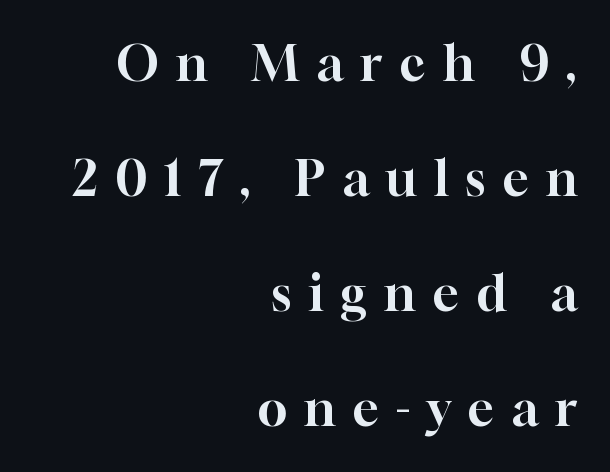
The letters are spread apart with noticeably loose tracking. Do the characters align in a grid? No, the font is proportional. Notice the wide empty band between every row — that's loose leading. Is the block centered? No — it sits flush against the right margin. Yep, those are serifs on the letters.
